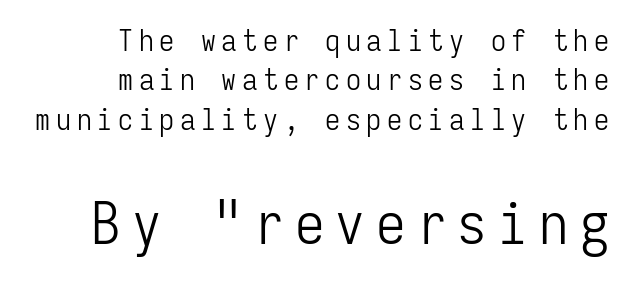
No extra ink here — the face is not bold. Size contrast runs from small at the top to large at the bottom. Anything drawn beneath the words? Only blank space. Vertical strokes here are truly vertical.
